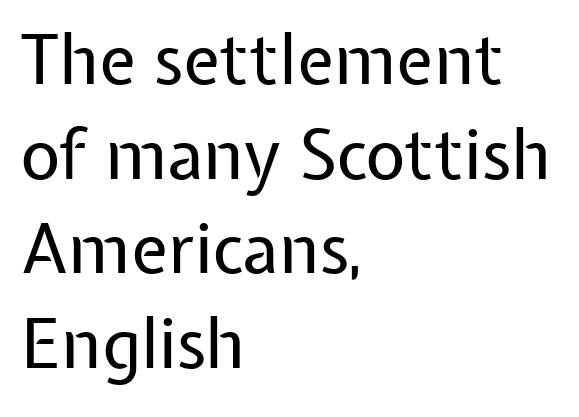
Q: Is the text bold? A: No.
Q: Is the text italic (slanted)? A: No, it is upright.
Q: Is the typeface a serif or a sans-serif typeface? A: Sans-serif.
Q: Is the text underlined? A: No.
Q: How is the paragraph aligned? A: Left-aligned.
Q: Is the spacing between letters normal or unusually wide? A: Normal.
Q: Is the spacing between lines tight, normal or loose? A: Normal.
Q: Width (condensed, normal, or wide)? A: Normal.
Q: Stroke contrast? A: Low.
Q: x-height? A: Medium.
Q: Monospaced? A: No.
